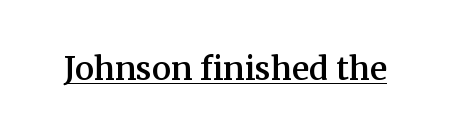
{"serif": "yes", "italic": "no", "bold": "semi", "weight": "semibold", "width": "normal", "stroke_contrast": "medium", "x_height": "medium", "monospaced": "no", "underline": "yes", "letter_spacing": "normal", "letter_spacing_em": 0.0, "glyph_px": 32}
